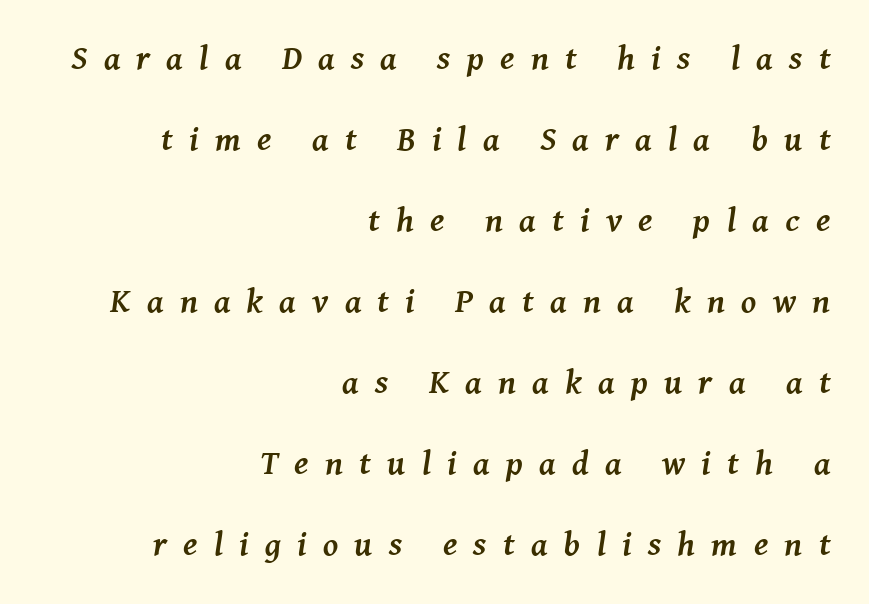
Q: Is the text bold? A: Yes.
Q: Is the text italic (slanted)? A: Yes, it leans right by about 8 degrees.
Q: Is the typeface a serif or a sans-serif typeface? A: Serif.
Q: Is the text underlined? A: No.
Q: How is the paragraph aligned? A: Right-aligned.
Q: Is the spacing between letters normal or unusually wide? A: Unusually wide.
Q: Is the spacing between lines tight, normal or loose? A: Loose.
Q: Width (condensed, normal, or wide)? A: Normal.
Q: Stroke contrast? A: Medium.
Q: x-height? A: Medium.
Q: Monospaced? A: No.
